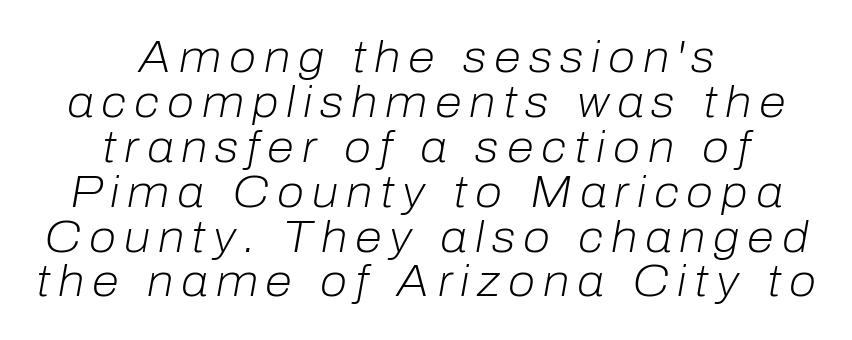
Character widths vary here, with narrow letters taking less room than wide ones. The font is comparable to plain body text, perhaps lighter. You can tell it's italic because the verticals aren't actually vertical. Does the leading feel generous? Not at all — it's pinched. Anything drawn beneath the words? Only blank space. The typesetter chose a symmetrical, centered arrangement here.
